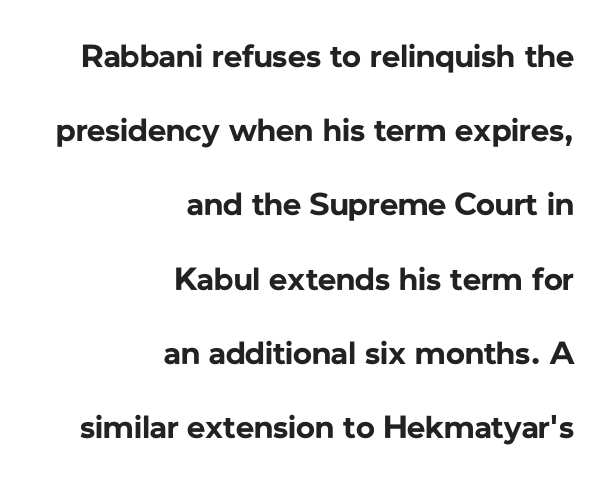
Q: Is the text bold? A: Yes.
Q: Is the text italic (slanted)? A: No, it is upright.
Q: Is the typeface a serif or a sans-serif typeface? A: Sans-serif.
Q: Is the text underlined? A: No.
Q: How is the paragraph aligned? A: Right-aligned.
Q: Is the spacing between letters normal or unusually wide? A: Normal.
Q: Is the spacing between lines tight, normal or loose? A: Loose.
Q: Width (condensed, normal, or wide)? A: Normal.
Q: Stroke contrast? A: Low.
Q: x-height? A: Medium.
Q: Monospaced? A: No.
